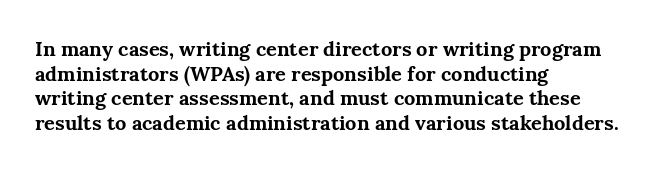
Q: Is the text bold? A: Yes.
Q: Is the text italic (slanted)? A: No, it is upright.
Q: Is the text underlined? A: No.
Q: How is the paragraph aligned? A: Left-aligned.
Q: Is the spacing between letters normal or unusually wide? A: Normal.
